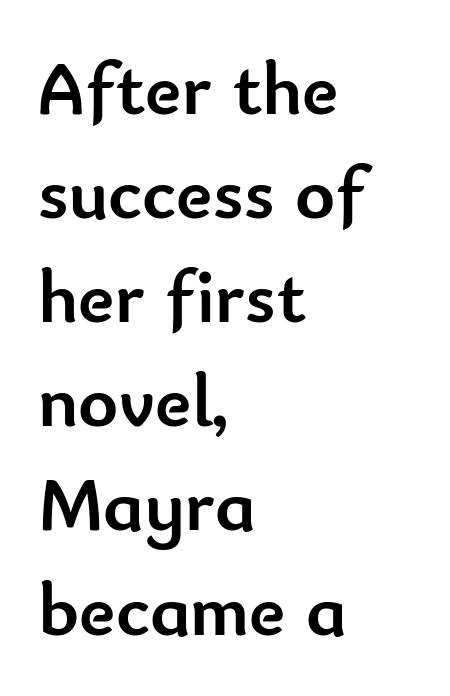
The horizontal fit of the characters is conventional and even. This sample is left-justified, so line endings fall wherever the words run out. Check under the words: just untouched page. Think of a printed novel: that variable character pitch is what you see here. Ordinary non-slanted type is in use. On the weight axis this lands at bold, roughly 700.
